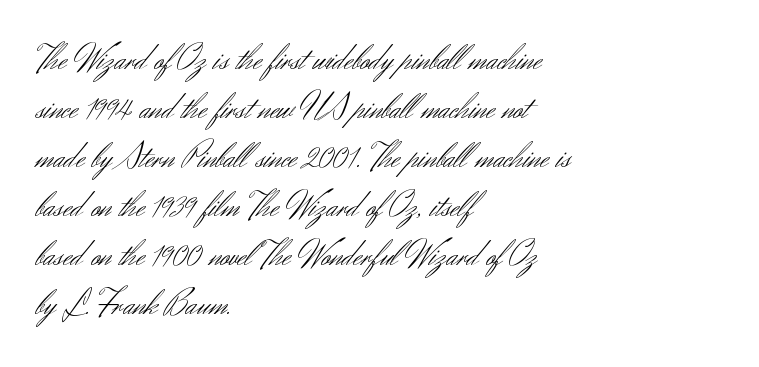
Q: Is the text bold? A: No.
Q: Is the text italic (slanted)? A: Yes.
Q: Is the typeface a serif or a sans-serif typeface? A: Sans-serif.
Q: Is the text underlined? A: No.
Q: How is the paragraph aligned? A: Left-aligned.
Q: Is the spacing between letters normal or unusually wide? A: Normal.
Q: Is the spacing between lines tight, normal or loose? A: Normal.
Q: Width (condensed, normal, or wide)? A: Normal.
Q: Stroke contrast? A: Medium.
Q: x-height? A: Small.
Q: Monospaced? A: No.
